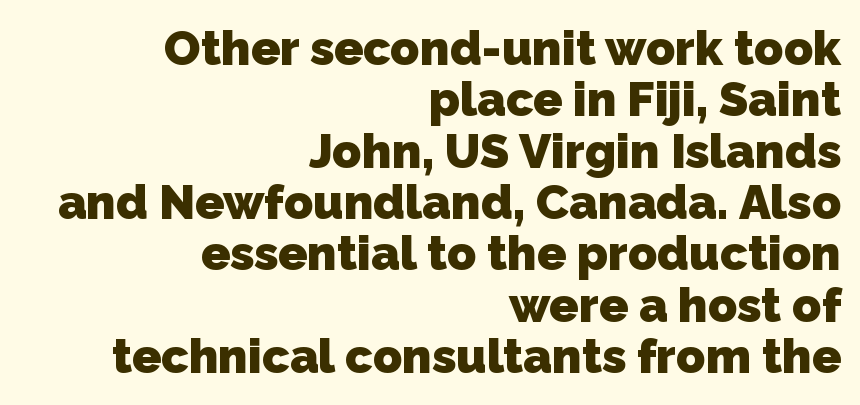
The image shows 48 px heavy sans-serif type; set right-aligned, tight line spacing (1.07x), normal letter spacing, not underlined; low stroke contrast and a medium x-height.
